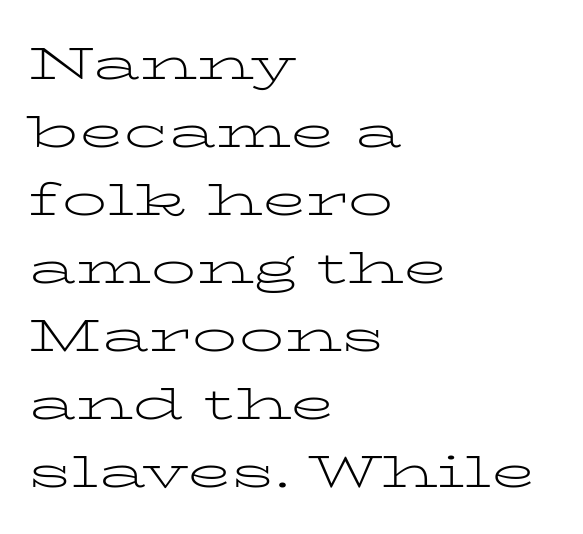
The image shows 45 px light, wide serif type, upright; set left-aligned, normal line spacing (1.51x), normal letter spacing, not underlined; low stroke contrast and a medium x-height.
